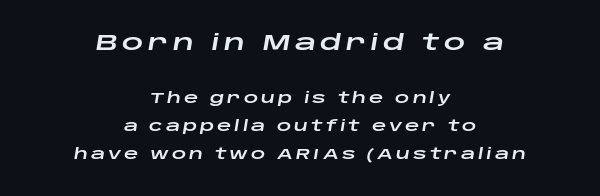
Note: larger setting up top, smaller setting below. Leading is clearly above the norm, producing a sparse column. Letter spacing: wide. Check the space under the baseline: it is left empty.
